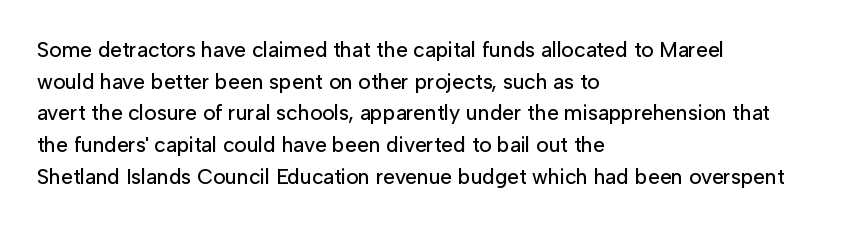
{"italic": "no", "underline": "no", "align": "left", "line_spacing": "normal", "line_spacing_ratio": 1.51, "letter_spacing": "normal", "letter_spacing_em": 0.0, "glyph_px": 21}
